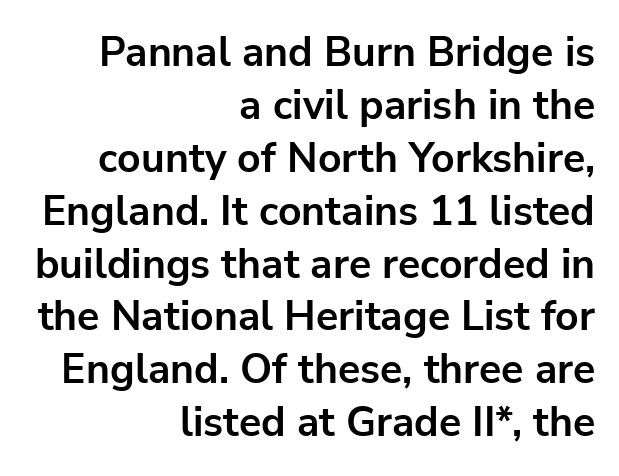
{"serif": "no", "italic": "no", "bold": "yes", "weight": "bold", "width": "normal", "stroke_contrast": "low", "x_height": "medium", "monospaced": "no", "underline": "no", "align": "right", "line_spacing": "normal", "line_spacing_ratio": 1.29, "letter_spacing": "normal", "letter_spacing_em": 0.0, "glyph_px": 41}
